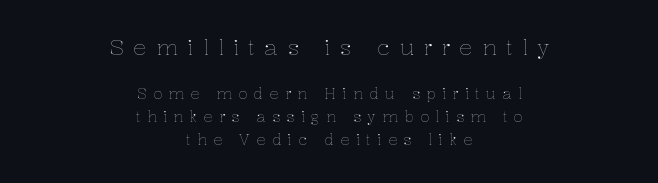
The image shows 22 px text type, upright; set centered, normal line spacing (1.53x), unusually wide letter spacing (+0.43 em), not underlined; the first (top) block is 1.47x larger.
